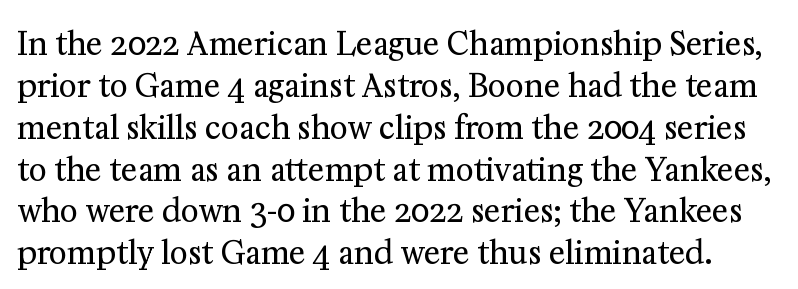
In terms of letterform style, serifs are clearly present. The letters advance in unequal steps, a hallmark of proportional type. Lines of text with bare space underneath. Notice how descenders clear the ascenders below comfortably — that's standard leading.
